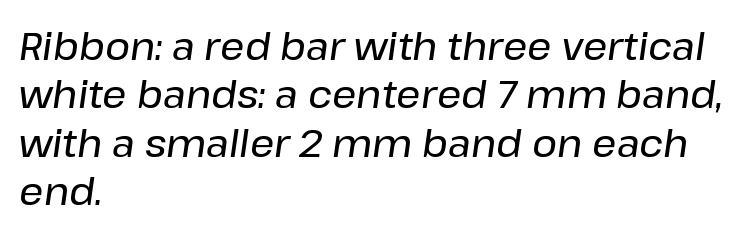
Q: Is the text italic (slanted)? A: Yes, it leans right by about 8 degrees.
Q: Is the text underlined? A: No.
Q: How is the paragraph aligned? A: Left-aligned.
Q: Is the spacing between letters normal or unusually wide? A: Normal.
Q: Is the spacing between lines tight, normal or loose? A: Normal.
Q: Width (condensed, normal, or wide)? A: Normal.
Q: Stroke contrast? A: Low.
Q: x-height? A: Medium.
Q: Monospaced? A: No.
